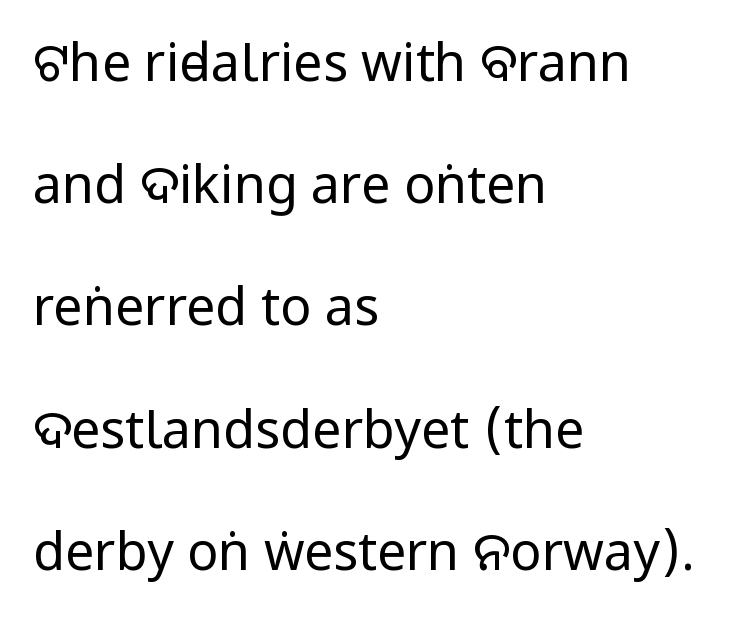
Q: Is the text bold? A: No.
Q: Is the text italic (slanted)? A: No, it is upright.
Q: Is the typeface a serif or a sans-serif typeface? A: Sans-serif.
Q: Is the text underlined? A: No.
Q: How is the paragraph aligned? A: Left-aligned.
Q: Is the spacing between letters normal or unusually wide? A: Normal.
Q: Is the spacing between lines tight, normal or loose? A: Loose.
Q: Width (condensed, normal, or wide)? A: Condensed.
Q: Stroke contrast? A: Low.
